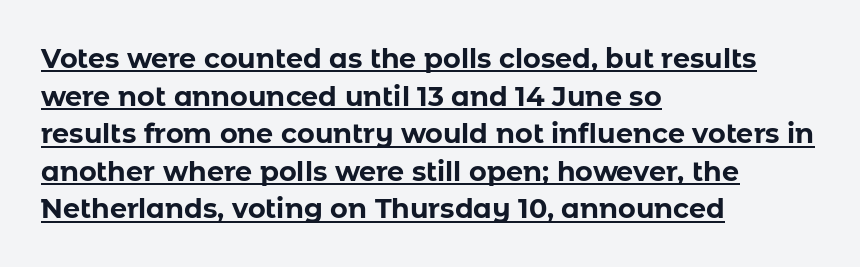
{"italic": "no", "bold": "yes", "underline": "yes", "align": "left", "line_spacing": "normal", "line_spacing_ratio": 1.39, "letter_spacing": "normal", "letter_spacing_em": 0.0, "glyph_px": 27}
